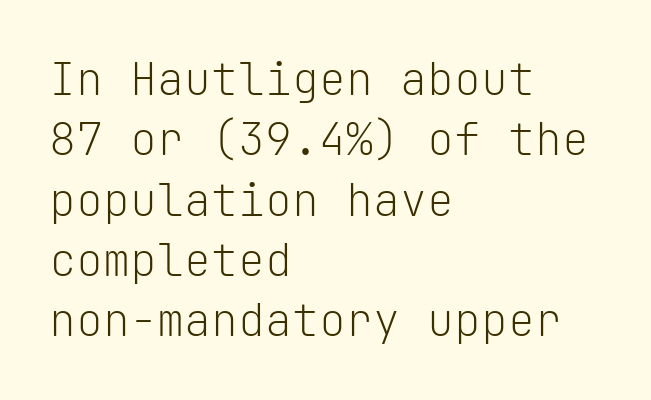
The image shows 45 px light sans-serif type, upright, monospaced; set left-aligned, normal line spacing (1.34x), normal letter spacing, not underlined; low stroke contrast and a medium x-height.
